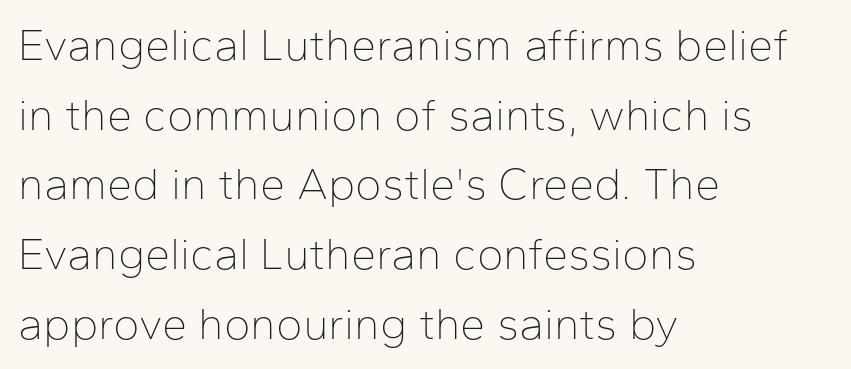
Q: Is the text bold? A: No.
Q: Is the text italic (slanted)? A: No, it is upright.
Q: Is the typeface a serif or a sans-serif typeface? A: Sans-serif.
Q: Is the text underlined? A: No.
Q: How is the paragraph aligned? A: Left-aligned.
Q: Is the spacing between letters normal or unusually wide? A: Normal.
Q: Is the spacing between lines tight, normal or loose? A: Normal.
Q: Width (condensed, normal, or wide)? A: Normal.
Q: Stroke contrast? A: Low.
Q: x-height? A: Medium.
Q: Monospaced? A: No.
